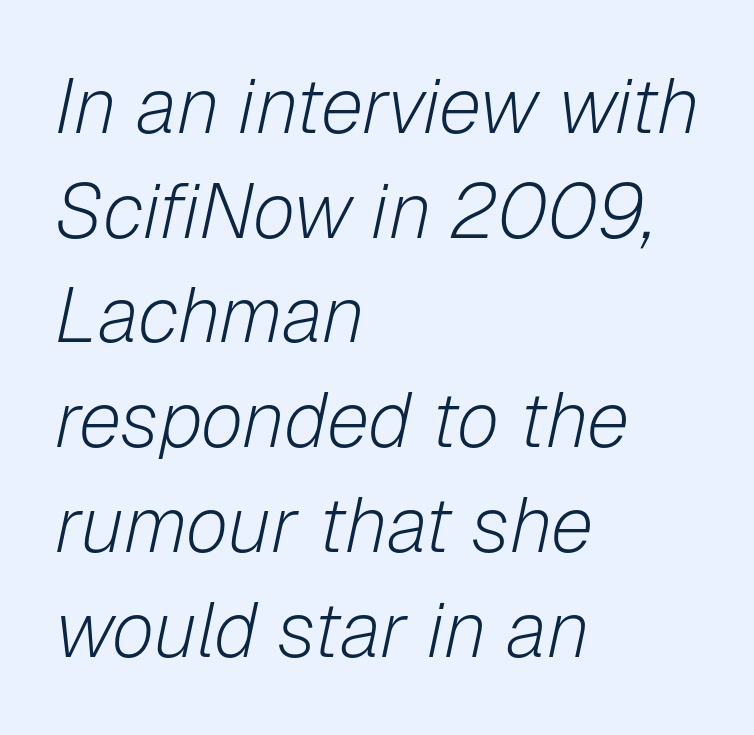
Glance below the letters and you will spot only blank space. The ragged edge is on the right, which tells us the setting is flush left. This is not heavy type; no bold has been used. Notice how the stems are inclined rather than vertical — that's the hallmark of italics. Looks like regular typesetting: each glyph gets only the width it needs. In terms of letterspacing, this is plain default setting.
